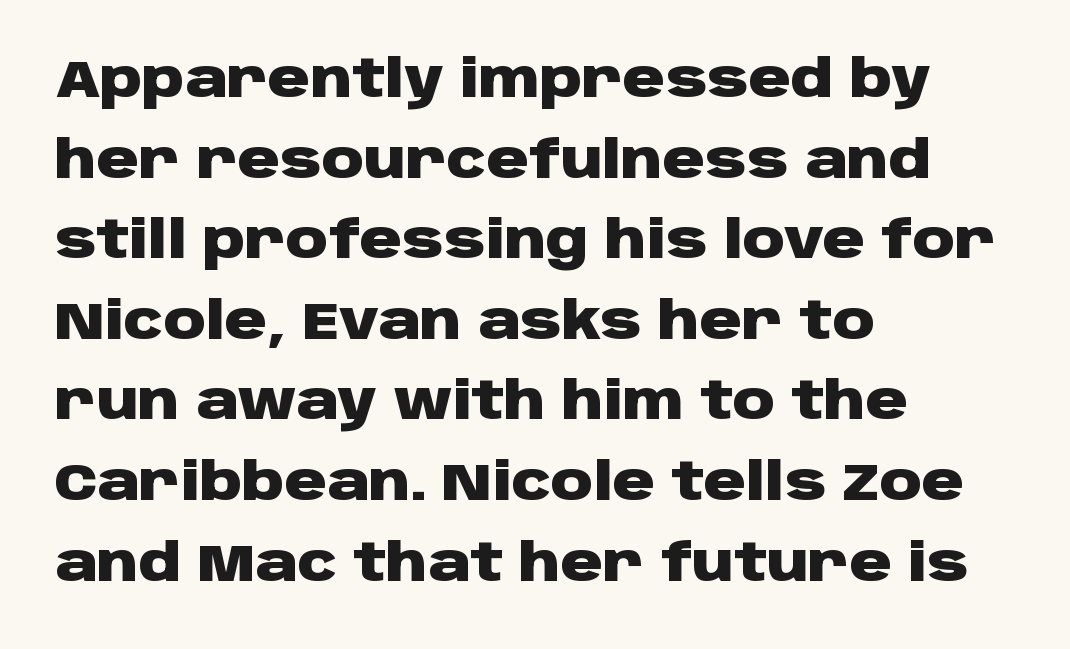
Note: no serifs on the glyphs. These words are printed bold, with thick strokes throughout. You could not count columns in this text — the font is proportionally spaced. Quick note: interline space is typical. You can tell it's not italic because the verticals are truly vertical.
